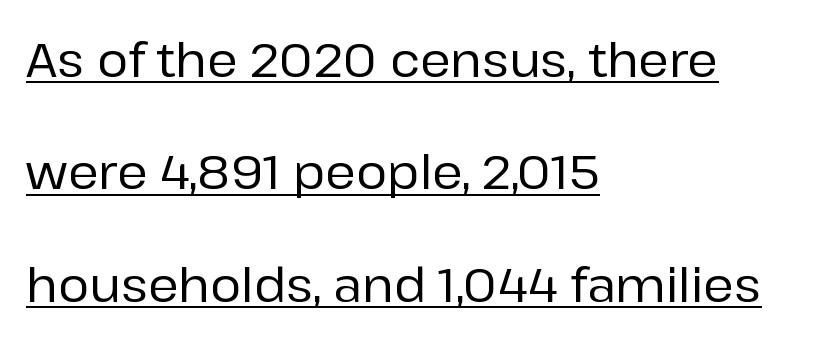
Q: Is the text italic (slanted)? A: No, it is upright.
Q: Is the typeface a serif or a sans-serif typeface? A: Sans-serif.
Q: Is the text underlined? A: Yes.
Q: How is the paragraph aligned? A: Left-aligned.
Q: Is the spacing between letters normal or unusually wide? A: Normal.
Q: Is the spacing between lines tight, normal or loose? A: Loose.
Q: Width (condensed, normal, or wide)? A: Normal.
Q: Stroke contrast? A: Low.
Q: x-height? A: Medium.
Q: Monospaced? A: No.
